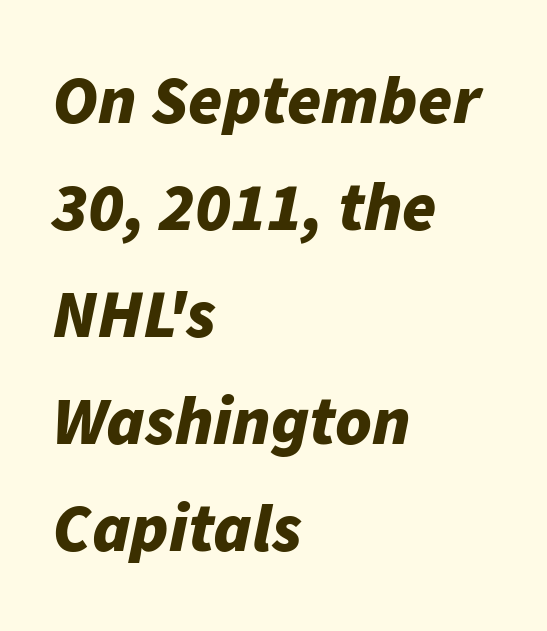
{"italic": "yes", "lean": "right", "slant_degrees": 11, "bold": "yes", "weight": "bold", "width": "normal", "stroke_contrast": "low", "x_height": "medium", "monospaced": "no", "underline": "no", "align": "left", "line_spacing": "normal", "line_spacing_ratio": 1.55, "letter_spacing": "normal", "letter_spacing_em": 0.0, "glyph_px": 69}
